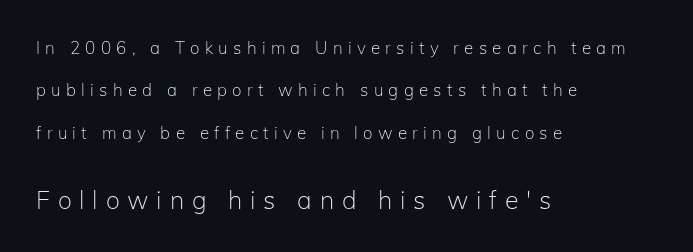
Q: Is the text bold? A: No.
Q: Is the text italic (slanted)? A: No, it is upright.
Q: Is the text underlined? A: No.
Q: How is the paragraph aligned? A: Left-aligned.
Q: Is the spacing between letters normal or unusually wide? A: Unusually wide.
Q: Is the spacing between lines tight, normal or loose? A: Loose.
Q: Which block of text is set in a larger size, the first (top) or the second (bottom)? A: The second (bottom) one.
